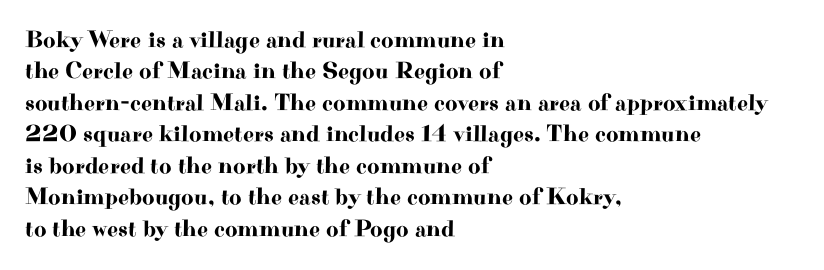
Here the glyphs are tracked normally, forming tight word shapes. Type without underlining. A roman cut, with each character standing at attention. A classic flush-left, rag-right setting is used for this passage.
